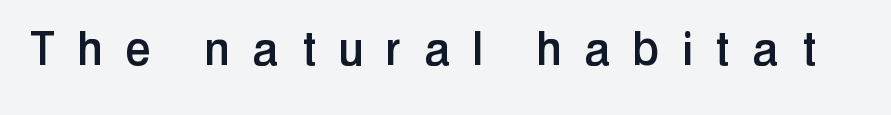
The image shows 56 px condensed sans-serif type, upright; set unusually wide letter spacing (+0.44 em), not underlined; low stroke contrast and a medium x-height.
